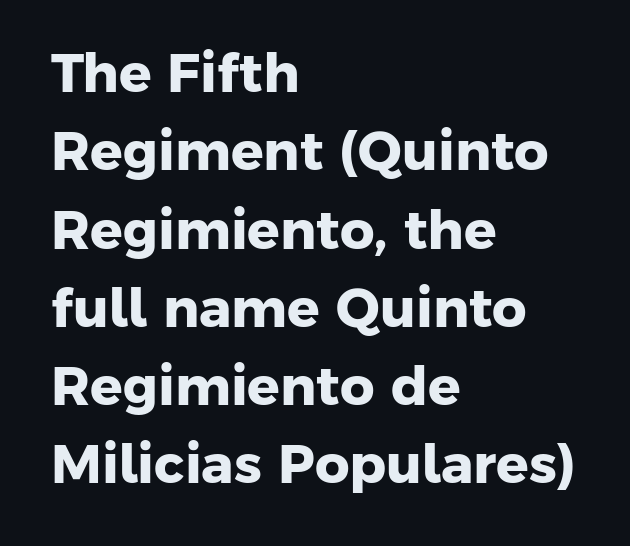
This sample uses plain, unmodified letter spacing. Regarding serifs, this sample does without them. As a designer I'd log this as weight 700, bold. Note the varied advance widths — an 'i' is clearly narrower than an 'm'. Lines of text with bare space underneath. Does the leading feel generous? No, just average.
